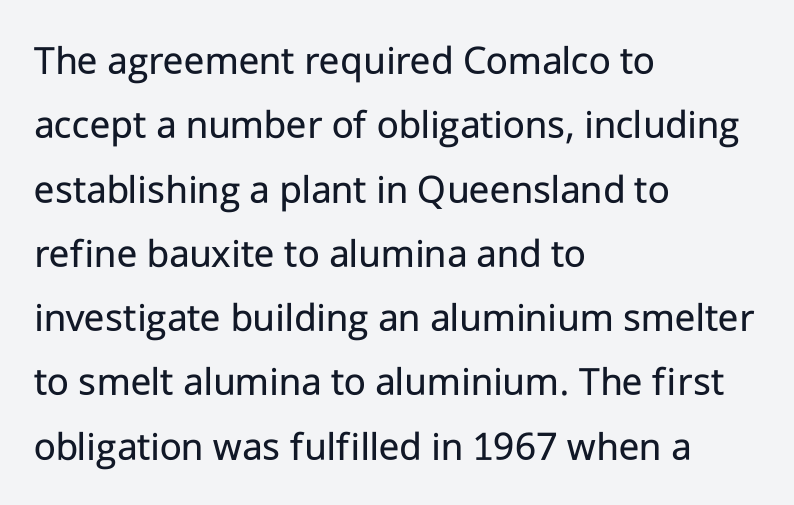
Q: Is the text bold? A: No.
Q: Is the text italic (slanted)? A: No, it is upright.
Q: Is the typeface a serif or a sans-serif typeface? A: Sans-serif.
Q: Is the text underlined? A: No.
Q: How is the paragraph aligned? A: Left-aligned.
Q: Is the spacing between letters normal or unusually wide? A: Normal.
Q: Is the spacing between lines tight, normal or loose? A: Normal.
Q: Width (condensed, normal, or wide)? A: Normal.
Q: Stroke contrast? A: Low.
Q: x-height? A: Medium.
Q: Monospaced? A: No.
